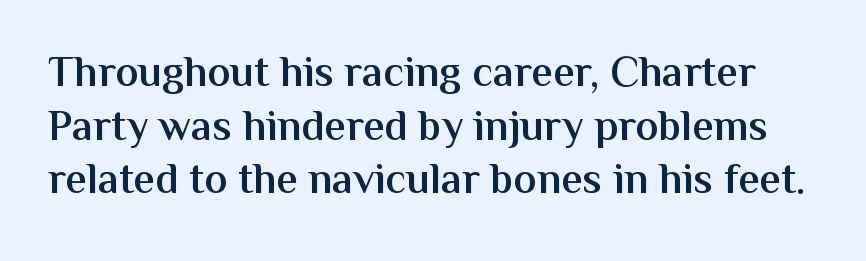
{"serif": "no", "italic": "no", "bold": "semi", "weight": "semibold", "width": "normal", "stroke_contrast": "medium", "x_height": "medium", "monospaced": "no", "underline": "no", "line_spacing": "normal", "line_spacing_ratio": 1.25, "letter_spacing": "normal", "letter_spacing_em": 0.0, "glyph_px": 43}
